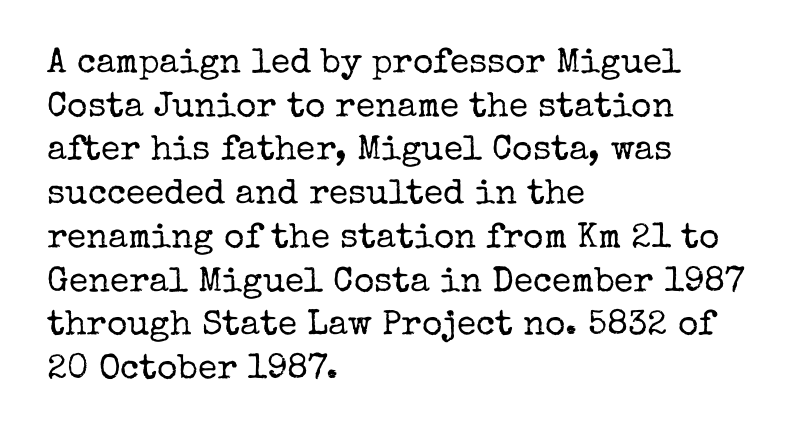
Q: Is the text bold? A: No.
Q: Is the text italic (slanted)? A: No, it is upright.
Q: Is the typeface a serif or a sans-serif typeface? A: Serif.
Q: Is the text underlined? A: No.
Q: How is the paragraph aligned? A: Left-aligned.
Q: Is the spacing between letters normal or unusually wide? A: Normal.
Q: Is the spacing between lines tight, normal or loose? A: Normal.
Q: Width (condensed, normal, or wide)? A: Normal.
Q: Stroke contrast? A: Low.
Q: x-height? A: Medium.
Q: Monospaced? A: No.
